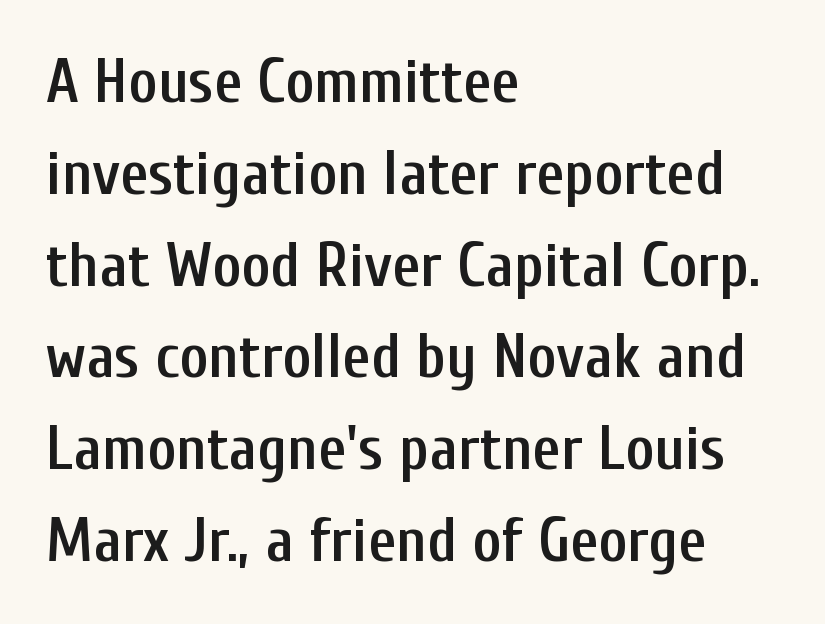
{"serif": "no", "italic": "no", "bold": "semi", "weight": "semibold", "width": "condensed", "stroke_contrast": "low", "x_height": "medium", "monospaced": "no", "underline": "no", "align": "left", "line_spacing": "normal", "line_spacing_ratio": 1.48, "letter_spacing": "normal", "letter_spacing_em": 0.0, "glyph_px": 62}
